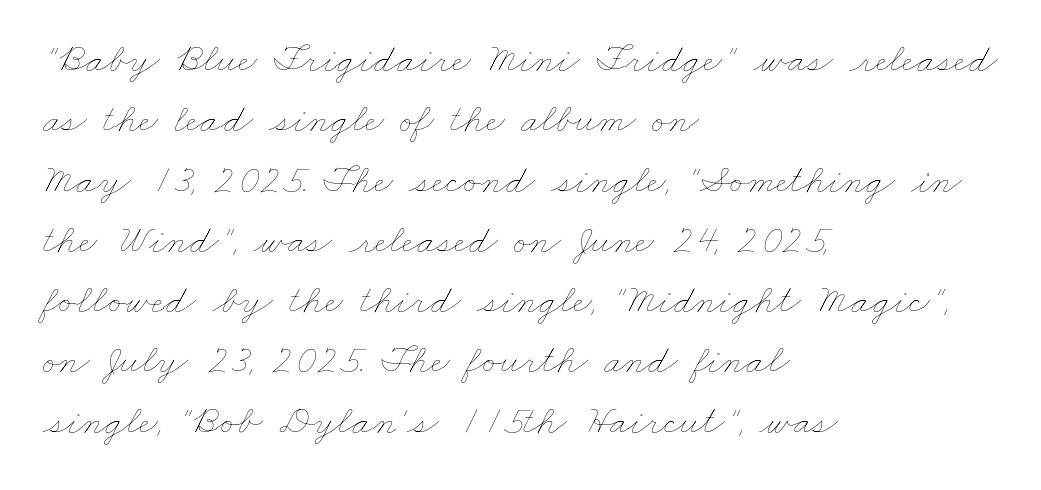
Q: Is the text bold? A: No.
Q: Is the text underlined? A: No.
Q: How is the paragraph aligned? A: Left-aligned.
Q: Is the spacing between letters normal or unusually wide? A: Normal.
Q: Is the spacing between lines tight, normal or loose? A: Normal.
Q: Width (condensed, normal, or wide)? A: Wide.
Q: Stroke contrast? A: Low.
Q: x-height? A: Small.
Q: Monospaced? A: No.
